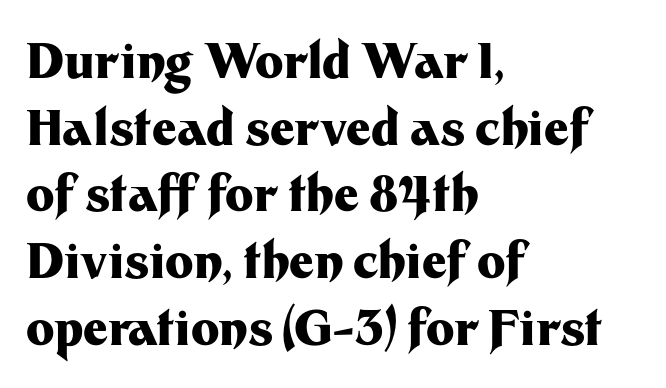
Strong, thick strokes mark this as bold type. The passage shown is typeset with a sans-serif family. Rule under the text: the space is simply empty. Teacher's note: observe the even left margin — that is flush-left alignment.
